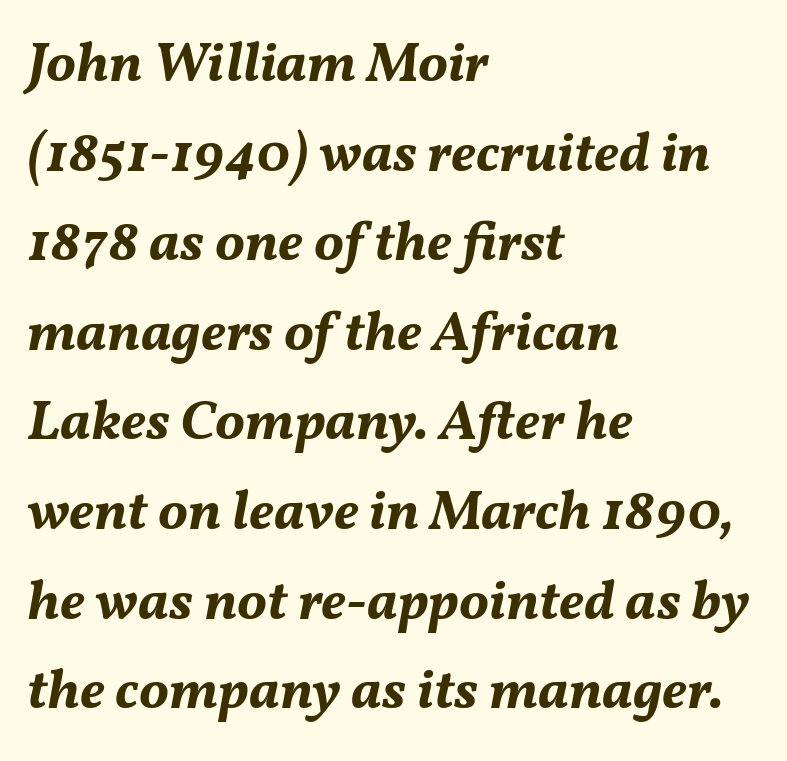
{"italic": "yes", "lean": "right", "slant_degrees": 11, "bold": "yes", "weight": "bold", "width": "normal", "stroke_contrast": "medium", "x_height": "medium", "monospaced": "no", "underline": "no", "align": "left", "line_spacing": "normal", "line_spacing_ratio": 1.6, "letter_spacing": "normal", "letter_spacing_em": 0.0, "glyph_px": 56}
